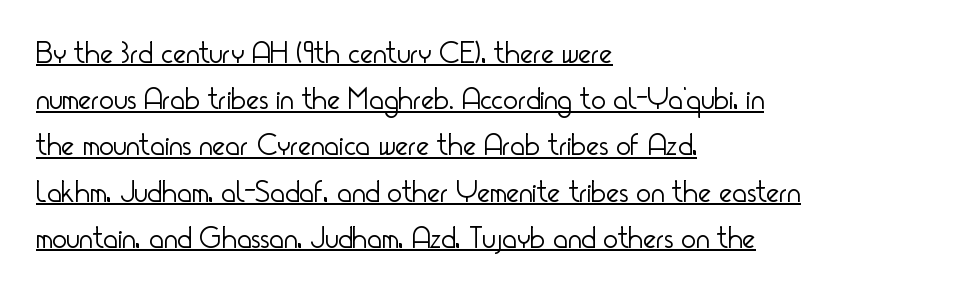
The image shows 31 px light, condensed sans-serif type, upright; set left-aligned, normal line spacing (1.49x), normal letter spacing, underlined; low stroke contrast and a small x-height.
